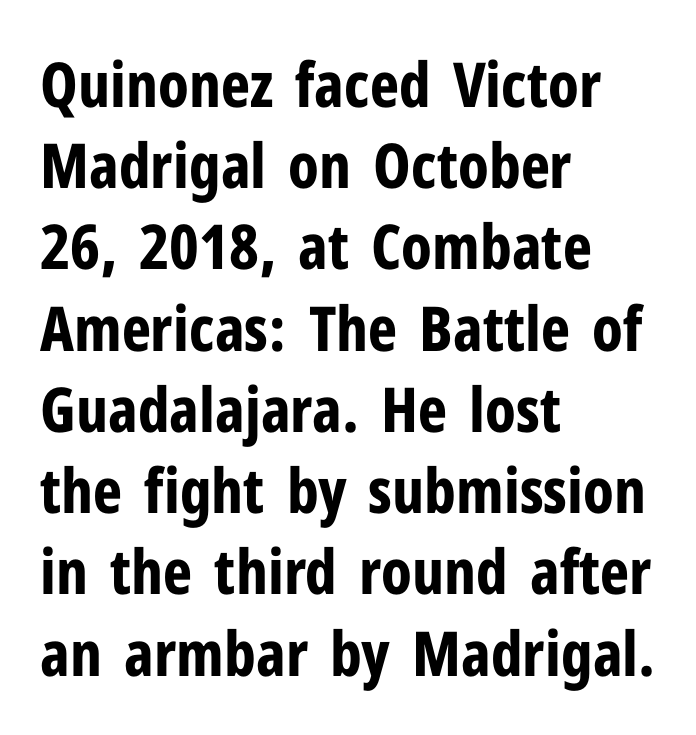
The image shows 62 px bold, condensed sans-serif type, upright; set left-aligned, normal line spacing (1.31x), normal letter spacing, not underlined; low stroke contrast and a medium x-height.
